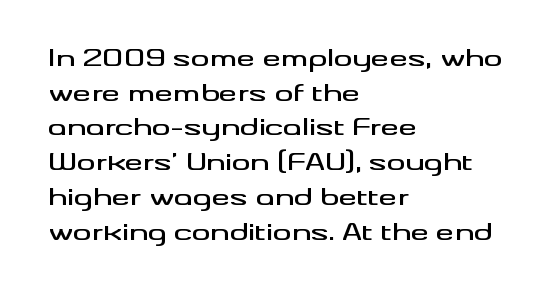
{"italic": "no", "underline": "no", "align": "left", "line_spacing": "normal", "line_spacing_ratio": 1.51, "letter_spacing": "normal", "letter_spacing_em": 0.0, "glyph_px": 23}
